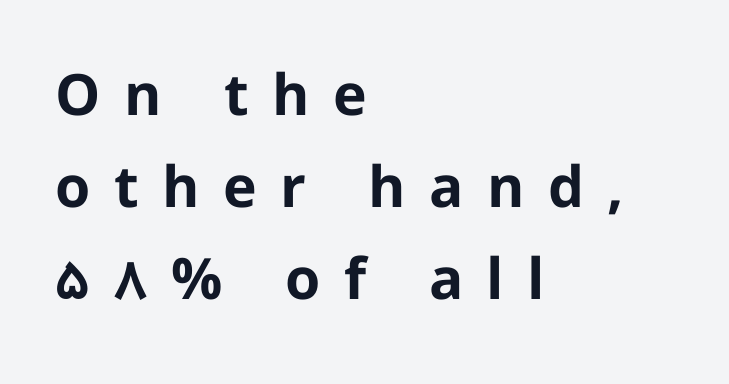
Someone cranked the tracking dial way up on this one. The rendering shows plain stroke endings on the letterforms — a sans-serif design. A student would call this left alignment; a typographer would say flush left, rag right. Underlining? Definitely not there.
